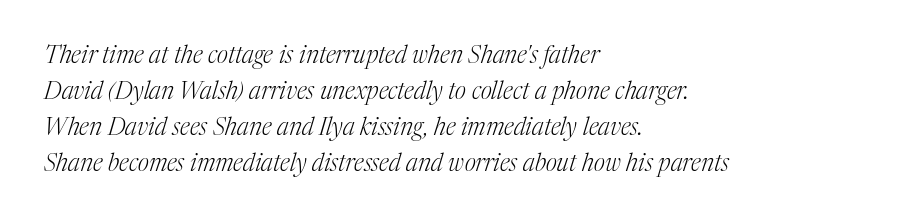
The image shows 24 px text type, italic (leaning right); set left-aligned, normal line spacing (1.5x), normal letter spacing, not underlined.
